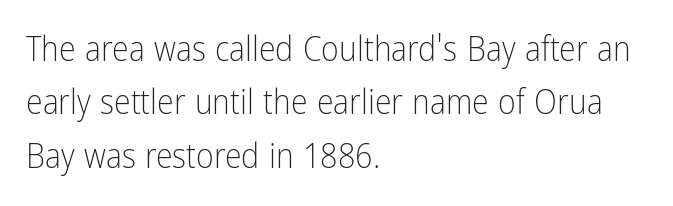
A typesetter would call this proportional, since set widths differ per character. Honestly, the letter spacing is just normal — you wouldn't notice it. Rendered with straight, roman letterforms. Glance below the letters and you will spot only blank space. Every row of glyphs begins at an identical x-position on the left. A sans-serif font was chosen for this passage.
